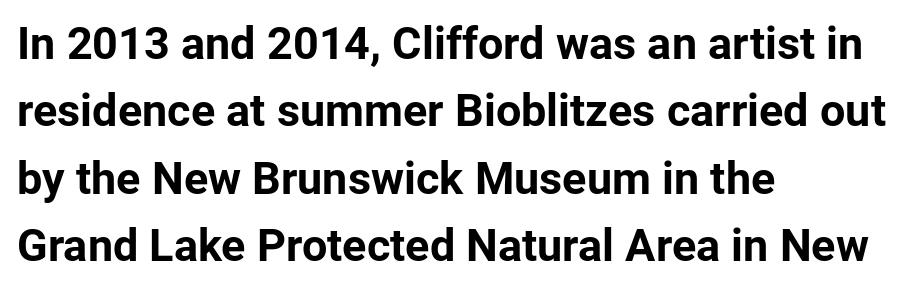
Q: Is the text bold? A: Yes.
Q: Is the text italic (slanted)? A: No, it is upright.
Q: Is the typeface a serif or a sans-serif typeface? A: Sans-serif.
Q: Is the text underlined? A: No.
Q: How is the paragraph aligned? A: Left-aligned.
Q: Is the spacing between letters normal or unusually wide? A: Normal.
Q: Is the spacing between lines tight, normal or loose? A: Normal.
Q: Width (condensed, normal, or wide)? A: Normal.
Q: Stroke contrast? A: Low.
Q: x-height? A: Medium.
Q: Monospaced? A: No.
